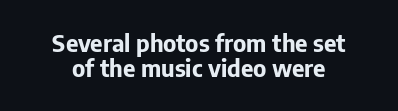
The image shows 24 px bold type, upright; set tight line spacing (1.06x), normal letter spacing, not underlined.
